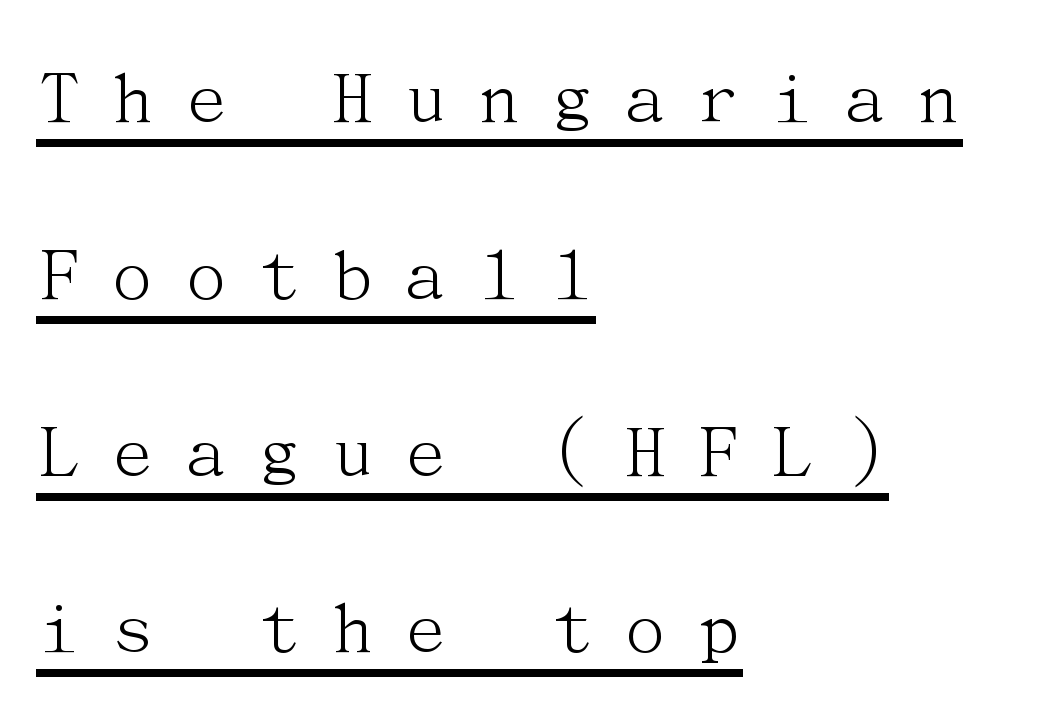
The image shows 80 px light serif type, upright; set left-aligned, loose line spacing (2.21x), unusually wide letter spacing (+0.33 em), underlined; medium stroke contrast and a medium x-height.
